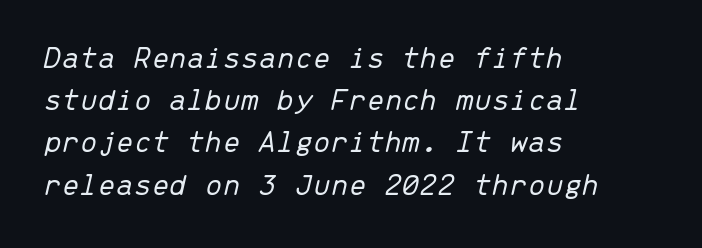
The image shows 32 px light type, italic (leaning right), monospaced; set left-aligned, normal line spacing (1.32x), normal letter spacing, not underlined; low stroke contrast and a medium x-height.
